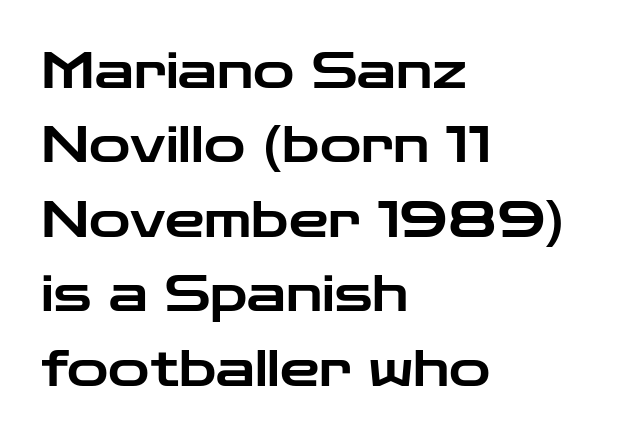
{"serif": "no", "italic": "no", "width": "wide", "stroke_contrast": "low", "x_height": "medium", "monospaced": "no", "underline": "no", "align": "left", "line_spacing": "normal", "line_spacing_ratio": 1.49, "letter_spacing": "normal", "letter_spacing_em": 0.0, "glyph_px": 50}
